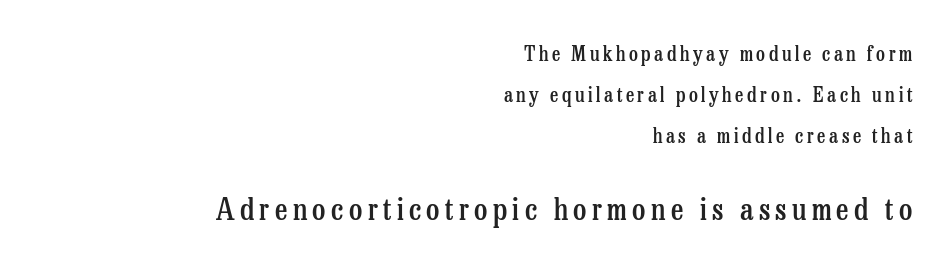
The second block has been scaled up relative to the first. Visually the block forms a straight wall on the right and a jagged coastline on the left. Small tapered or slab feet sit at the stroke ends, so this counts as serif. Is there much room between lines? Yes — plenty of vertical air separates them.
